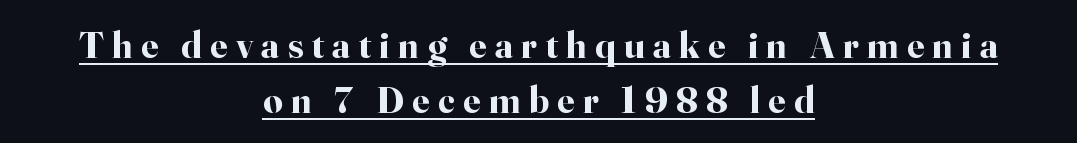
{"serif": "yes", "italic": "no", "bold": "yes", "weight": "bold", "width": "normal", "stroke_contrast": "high", "x_height": "small", "monospaced": "no", "underline": "yes", "align": "center", "line_spacing": "normal", "line_spacing_ratio": 1.44, "letter_spacing": "wide", "letter_spacing_em": 0.22, "glyph_px": 38}
